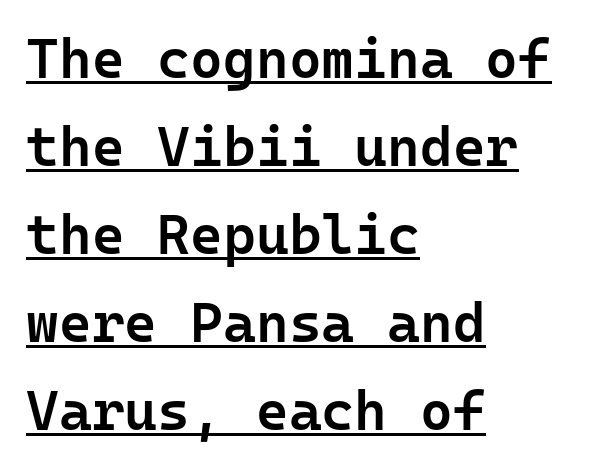
Regular leading. The type sits square on the baseline with zero lean. These lines keep a tight, regular rhythm from letter to letter. Stems and bowls a touch heavier than normal — semibold. The letters carry no serifs — their stems end cleanly without finishing strokes.
